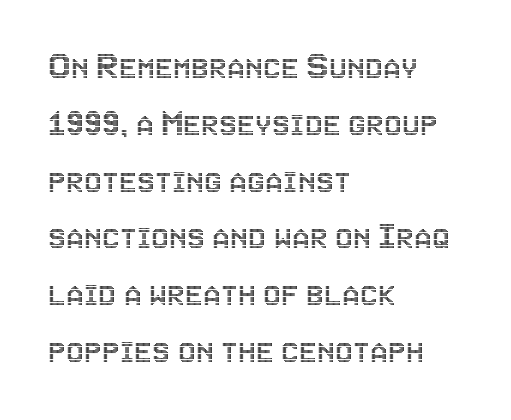
Lines of text with bare space underneath. This sample keeps an unexceptional amount of space between lines. Tracking here is standard; glyphs follow each other at the usual distance. One-word summary of the alignment: left. Character widths vary here, with narrow letters taking less room than wide ones. Is there any slant? The stems are plumb.
